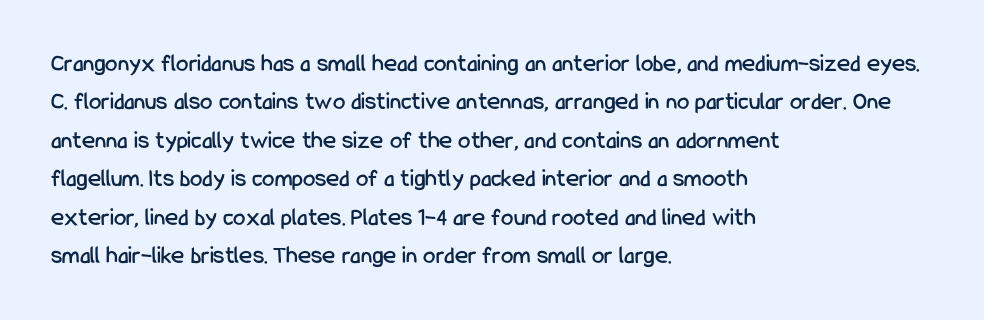
These lines stack with their left ends in a neat column. This is the regular roman posture of the typeface. Leading matches the norm, producing a regular column. No extra tracking has been applied to these lines. Type without underlining.
